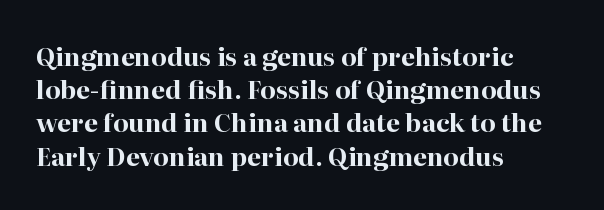
One-word summary of the alignment: left. Compared with an ordinary text face, these strokes are far heavier — a full bold. Interline gaps are of average width in this sample. Letter spacing: default. The baseline area is clear. The letters stand upright; this is a roman face.
